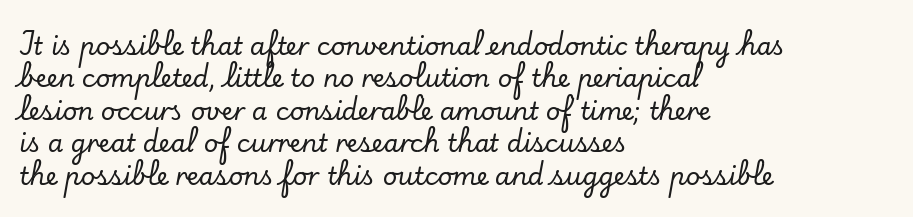
Is there much room between lines? A standard amount, neither cramped nor airy. The passage shown is not underscored anywhere. Visually the block forms a straight wall on the left and a jagged coastline on the right. This rendering leaves character spacing at its baseline value.
